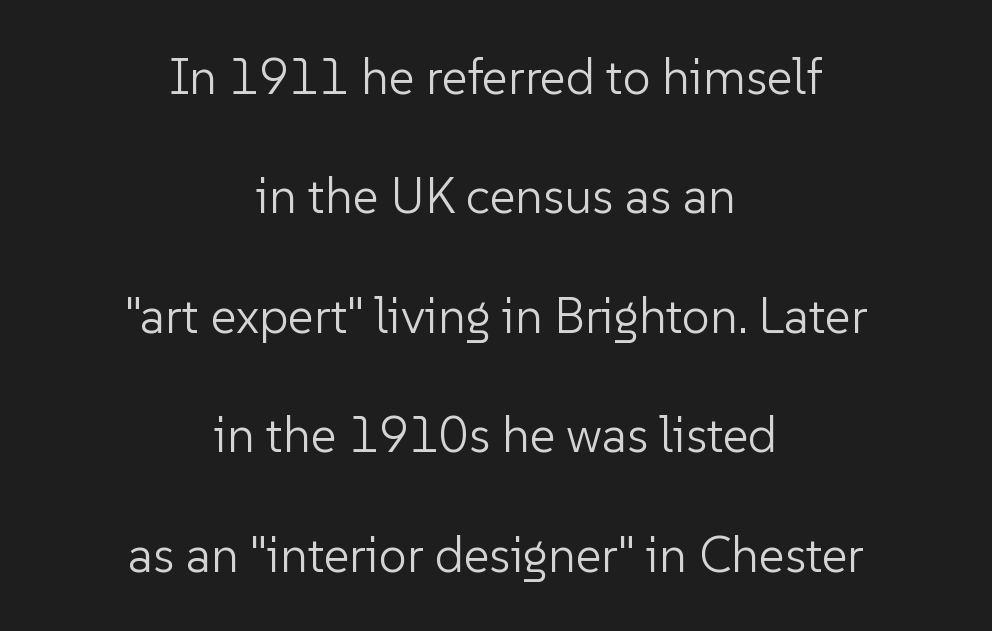
Compared with a typical body face, this is equally light or lighter still. Caption: multi-line text, centered on the measure. What stands out about the letter spacing? Nothing — it is the standard amount. What kind of face is this? One without serifs — a sans. Ascenders rise straight up at ninety degrees. The baseline area is clear.
